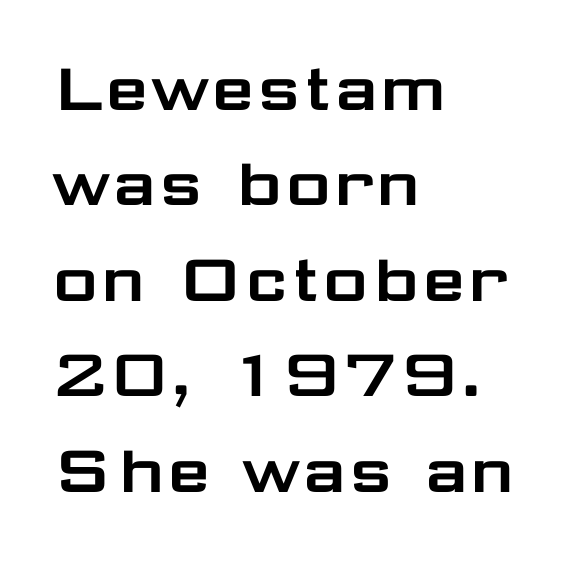
{"serif": "no", "italic": "no", "width": "wide", "stroke_contrast": "low", "x_height": "medium", "monospaced": "no", "underline": "no", "align": "left", "line_spacing_ratio": 1.24, "letter_spacing": "normal", "letter_spacing_em": 0.0, "glyph_px": 77}
